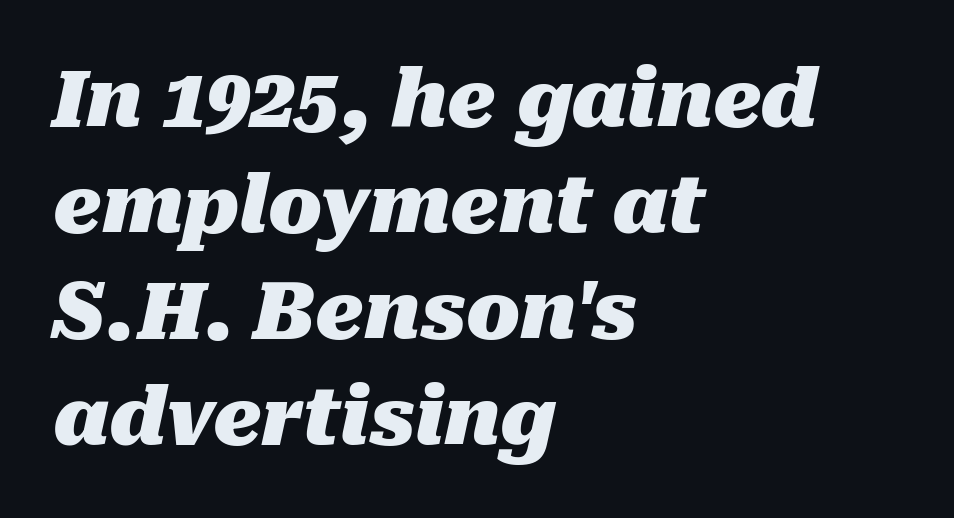
{"italic": "yes", "lean": "right", "slant_degrees": 10, "bold": "yes", "weight": "heavy", "width": "normal", "stroke_contrast": "medium", "x_height": "medium", "monospaced": "no", "underline": "no", "align": "left", "line_spacing": "normal", "line_spacing_ratio": 1.34, "letter_spacing": "normal", "letter_spacing_em": 0.0, "glyph_px": 79}
